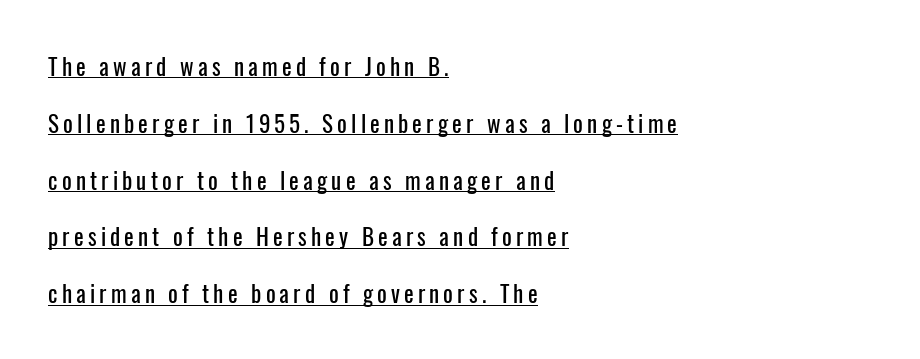
The lines are spread far apart with generous leading. This is the regular roman posture of the typeface. The passage shown is underscored from start to finish. In CSS terms this would be text-align: left.
